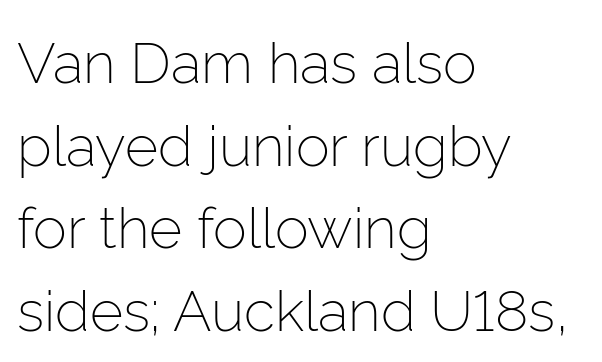
The image shows 57 px light sans-serif type, upright; set left-aligned, normal line spacing (1.45x), normal letter spacing, not underlined; low stroke contrast and a medium x-height.
